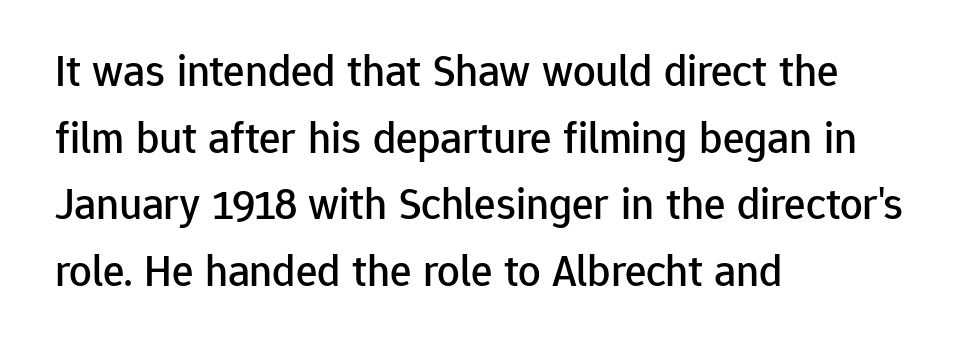
The image shows 45 px sans-serif type, upright; set left-aligned, normal line spacing (1.48x), normal letter spacing, not underlined; low stroke contrast and a medium x-height.
